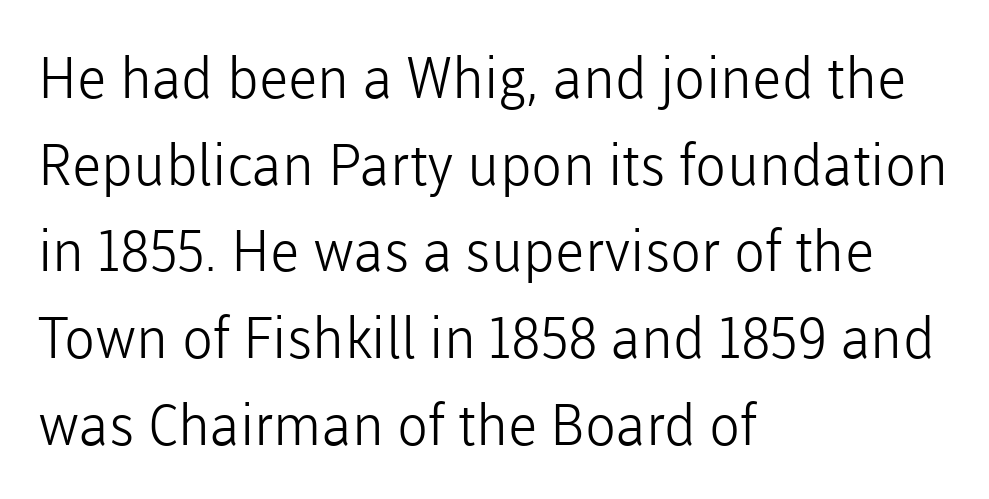
Leading: standard. A light-to-regular cut is what we see here. The letters advance in unequal steps, a hallmark of proportional type. Are there feet on the stems? There aren't — it's a sans. Does the lettering tilt? It doesn't — this is upright. These lines keep a tight, regular rhythm from letter to letter.
